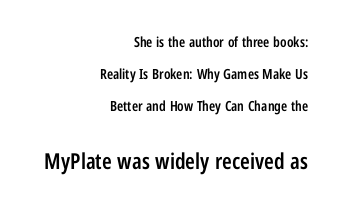
Q: Is the text bold? A: Semi-bold.
Q: Is the text italic (slanted)? A: No, it is upright.
Q: Is the text underlined? A: No.
Q: How is the paragraph aligned? A: Right-aligned.
Q: Is the spacing between letters normal or unusually wide? A: Normal.
Q: Is the spacing between lines tight, normal or loose? A: Loose.
Q: Which block of text is set in a larger size, the first (top) or the second (bottom)? A: The second (bottom) one.
